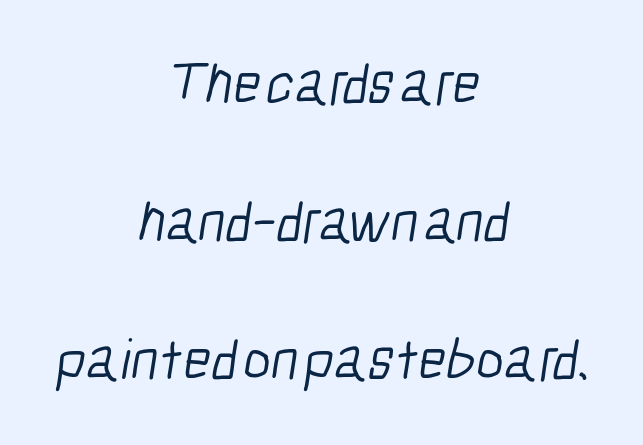
Q: Is the text bold? A: No.
Q: Is the typeface a serif or a sans-serif typeface? A: Sans-serif.
Q: Is the text underlined? A: No.
Q: How is the paragraph aligned? A: Centered.
Q: Is the spacing between letters normal or unusually wide? A: Normal.
Q: Is the spacing between lines tight, normal or loose? A: Loose.
Q: Width (condensed, normal, or wide)? A: Condensed.
Q: Stroke contrast? A: Low.
Q: x-height? A: Medium.
Q: Monospaced? A: No.
